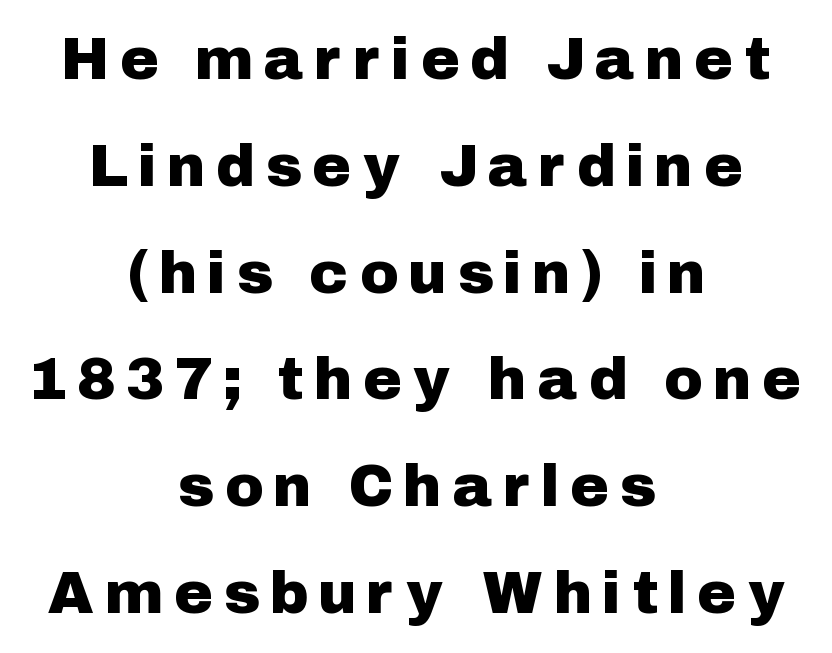
Q: Is the text italic (slanted)? A: No, it is upright.
Q: Is the typeface a serif or a sans-serif typeface? A: Sans-serif.
Q: Is the text underlined? A: No.
Q: How is the paragraph aligned? A: Centered.
Q: Is the spacing between letters normal or unusually wide? A: Unusually wide.
Q: Width (condensed, normal, or wide)? A: Normal.
Q: Stroke contrast? A: Low.
Q: x-height? A: Medium.
Q: Monospaced? A: No.
